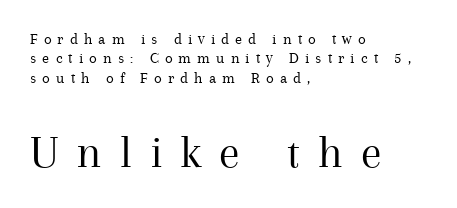
You can tell it's not italic because the verticals are truly vertical. The rendering shows small feet on the letterforms — a serif design. The strokes carry an ordinary text weight at most. The later block is typeset at a bigger size than the earlier block.
